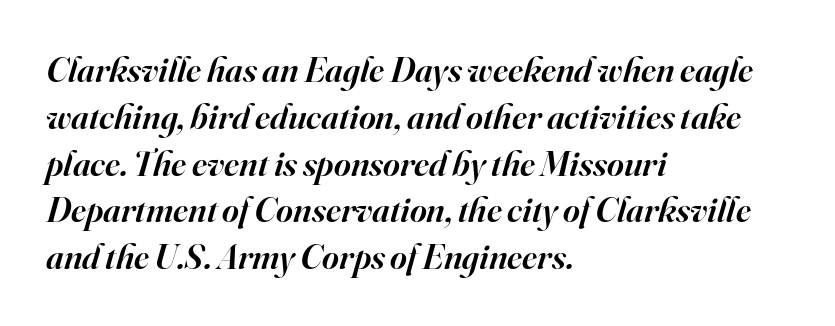
Typographic density is moderately raised because the face is semibold. The rendering uses natural spacing where letterforms have individual widths. Is the letter spacing exaggerated? No — it looks like the ordinary default. Leftover space on each line is placed entirely after the last word.
